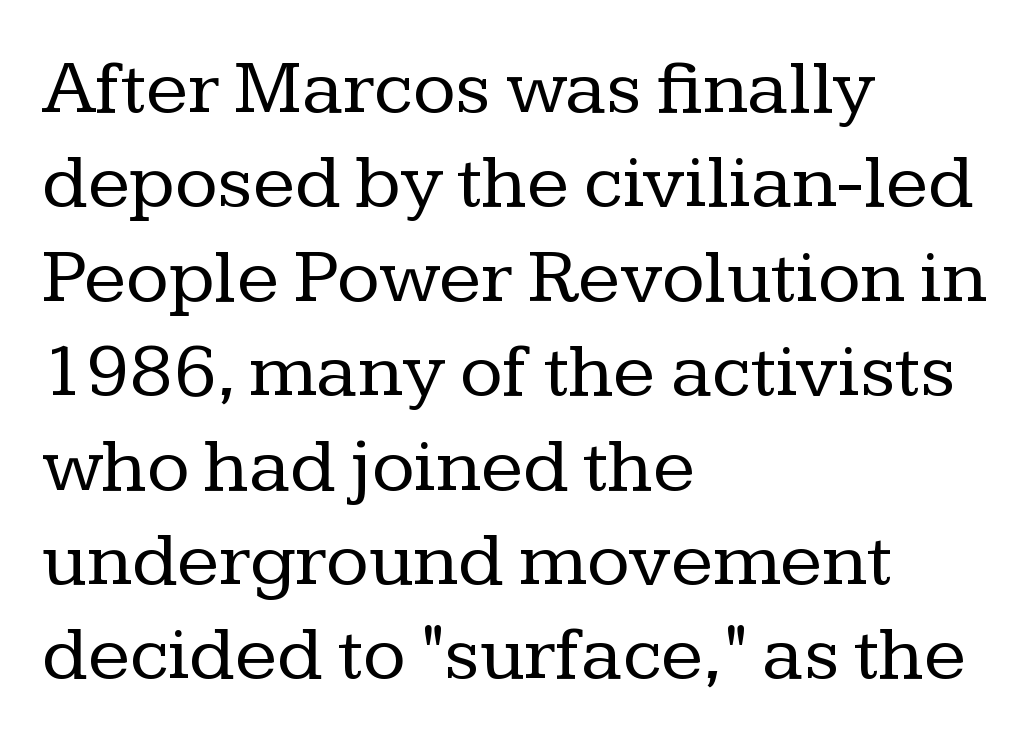
The image shows 78 px regular-weight serif type, upright; set left-aligned, line spacing 1.21x, normal letter spacing, not underlined; low stroke contrast and a medium x-height.
